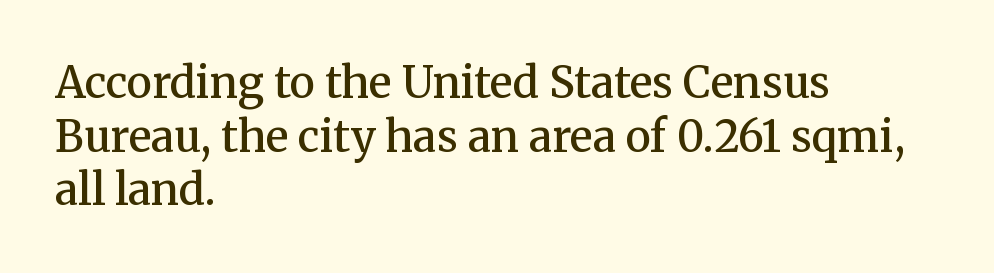
Q: Is the text bold? A: Semi-bold.
Q: Is the text italic (slanted)? A: No, it is upright.
Q: Is the typeface a serif or a sans-serif typeface? A: Serif.
Q: Is the text underlined? A: No.
Q: How is the paragraph aligned? A: Left-aligned.
Q: Is the spacing between letters normal or unusually wide? A: Normal.
Q: Is the spacing between lines tight, normal or loose? A: Normal.
Q: Width (condensed, normal, or wide)? A: Normal.
Q: Stroke contrast? A: Medium.
Q: x-height? A: Medium.
Q: Monospaced? A: No.
